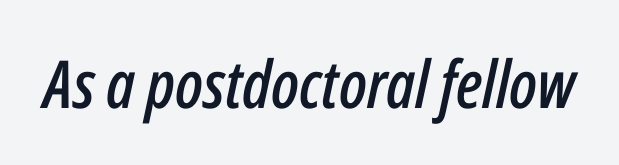
The image shows 66 px condensed type, italic (leaning right); set normal letter spacing, not underlined; low stroke contrast and a medium x-height.
